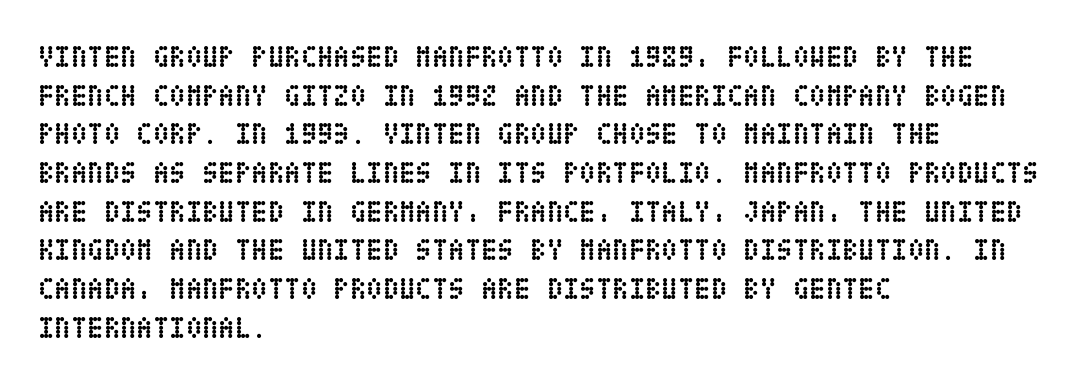
As a designer I'd log this as weight 700, bold. Underlining? Definitely not there. All the whitespace from short lines collects on the right. Observe the ordinary spacing: letters are neighbours, not strangers. The typography opts for an upright posture over an oblique one.
